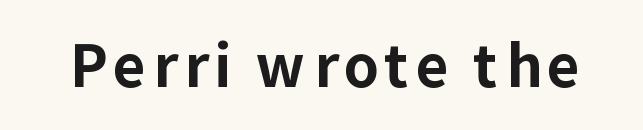
This sample uses a sans-serif face. On the weight axis this lands at bold, roughly 700. These lines are rendered in a variable-pitch font. Honestly, there is no underline to notice here at all.
